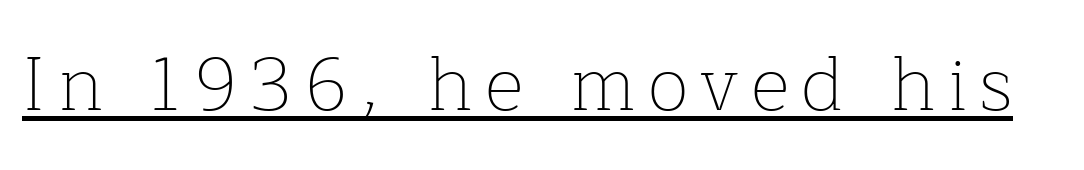
The image shows 76 px thin serif type, upright; set underlined; low stroke contrast and a medium x-height.
